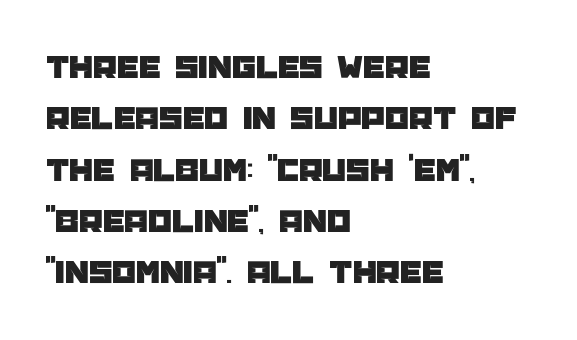
The image shows 34 px sans-serif type, upright; set left-aligned, normal line spacing (1.51x), normal letter spacing, not underlined; low stroke contrast and a large x-height.
